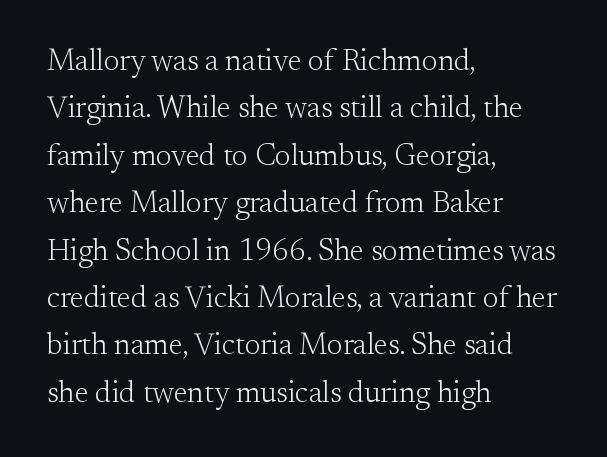
The space beneath each line is pristine and unruled. The face looks like a standard text weight, possibly lighter. The horizontal fit of the characters is conventional and even. Serif or sans? Serif — the stroke terminals have little feet.
